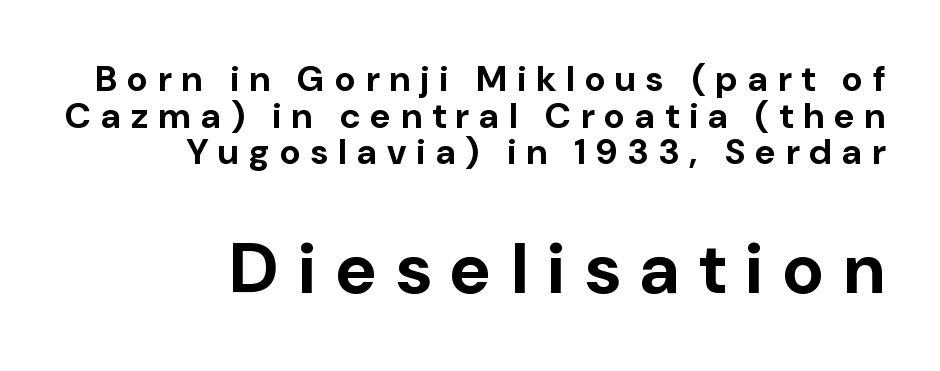
The image shows 71 px bold sans-serif type, upright; set right-aligned, tight line spacing (1.02x), unusually wide letter spacing (+0.28 em), not underlined; the second (bottom) block is 1.97x larger; low stroke contrast and a medium x-height.
